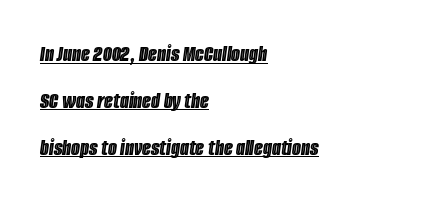
The image shows 23 px text type, italic (leaning right); set left-aligned, loose line spacing (2.04x), normal letter spacing, underlined.
